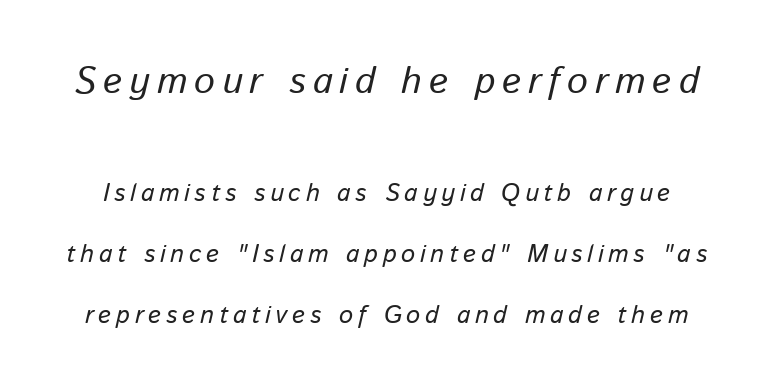
Observe the lean: these are italic letterforms. Notice the wide empty band between every row — that's loose leading. Which chunk is bigger? The first one — the top block dwarfs the bottom. Rule under the text: the space is simply empty.
